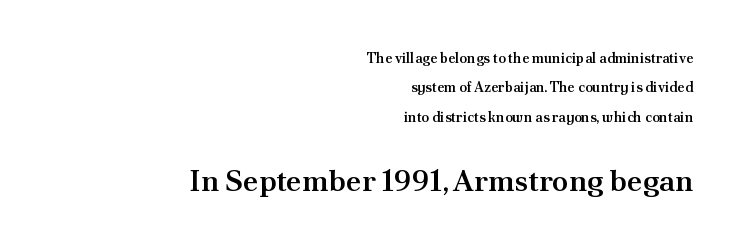
Does extra space separate the letters? No, they use regular spacing. Does the leading feel generous? Absolutely, it's lavish. Looks like regular typesetting: each glyph gets only the width it needs. If you drew a line through each stem, it would be perfectly vertical. Honestly, there is no underline to notice here at all. Teacher's note: observe the even right margin — that is flush-right alignment.
